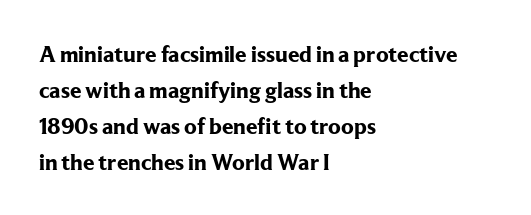
The image shows 23 px bold type, upright; set left-aligned, normal line spacing (1.57x), normal letter spacing, not underlined.
